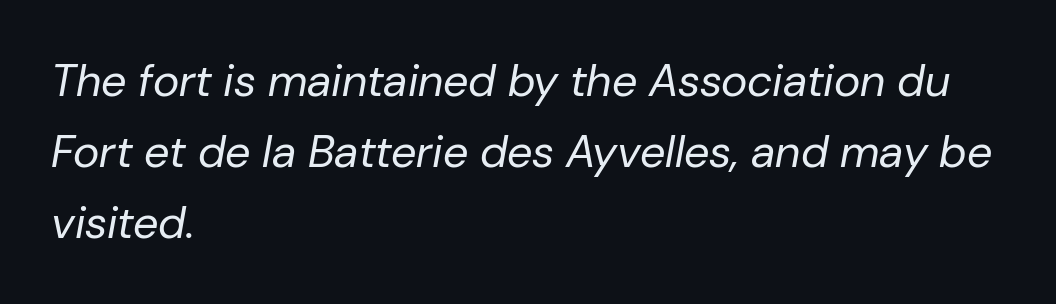
{"italic": "yes", "lean": "right", "slant_degrees": 10, "bold": "no", "weight": "regular", "width": "normal", "stroke_contrast": "low", "x_height": "medium", "monospaced": "no", "underline": "no", "align": "left", "line_spacing": "normal", "line_spacing_ratio": 1.58, "letter_spacing": "normal", "letter_spacing_em": 0.0, "glyph_px": 45}
